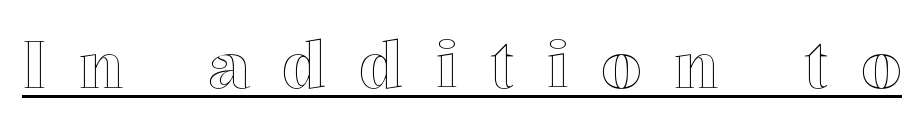
The image shows 65 px text type, upright; set unusually wide letter spacing (+0.5 em), underlined; a medium x-height.
